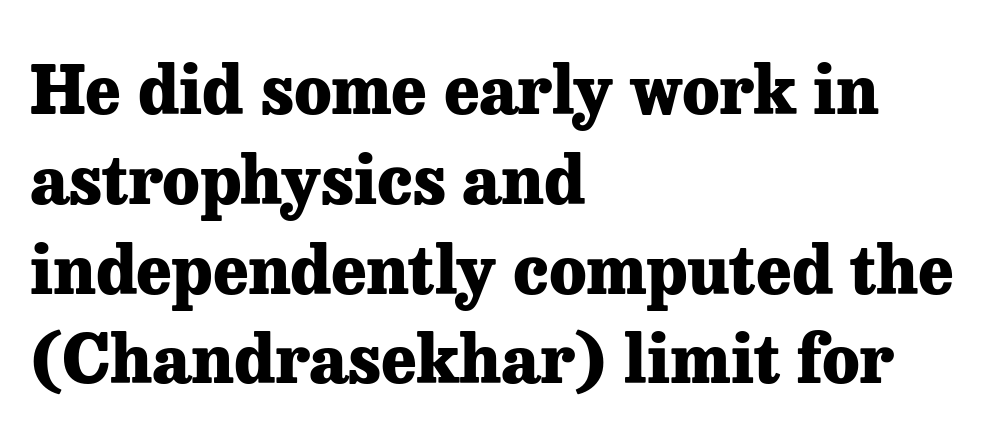
Q: Is the text bold? A: Yes.
Q: Is the text italic (slanted)? A: No, it is upright.
Q: Is the typeface a serif or a sans-serif typeface? A: Serif.
Q: Is the text underlined? A: No.
Q: How is the paragraph aligned? A: Left-aligned.
Q: Is the spacing between letters normal or unusually wide? A: Normal.
Q: Is the spacing between lines tight, normal or loose? A: Normal.
Q: Width (condensed, normal, or wide)? A: Normal.
Q: Stroke contrast? A: Low.
Q: x-height? A: Medium.
Q: Monospaced? A: No.
